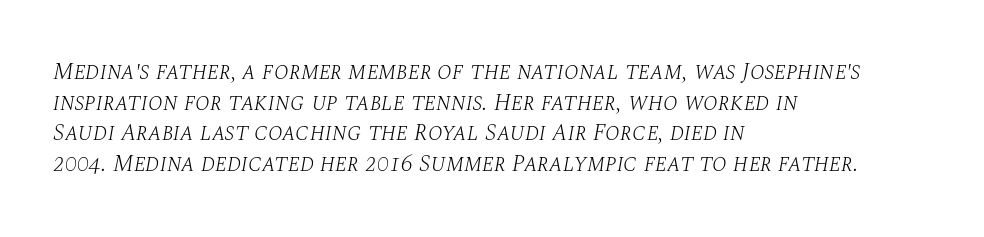
The image shows 24 px text type, italic (leaning right); set left-aligned, normal line spacing (1.28x), normal letter spacing, not underlined.
